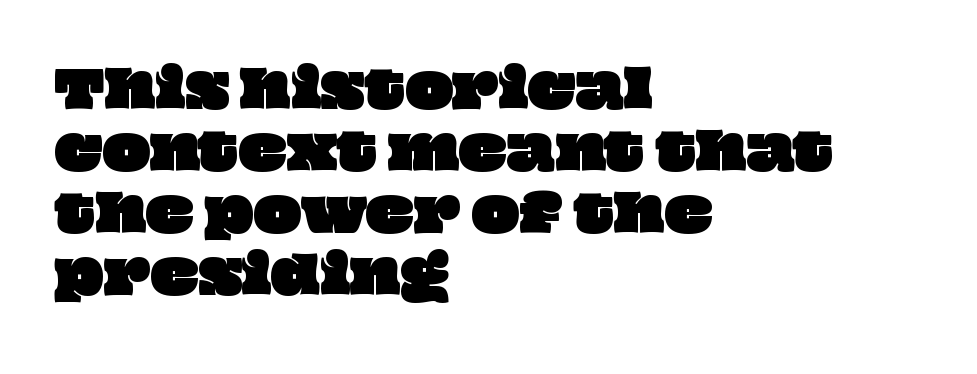
{"width": "wide", "stroke_contrast": "low", "x_height": "large", "monospaced": "no", "underline": "no", "align": "left", "line_spacing_ratio": 1.24, "letter_spacing": "normal", "letter_spacing_em": 0.0, "glyph_px": 50}
